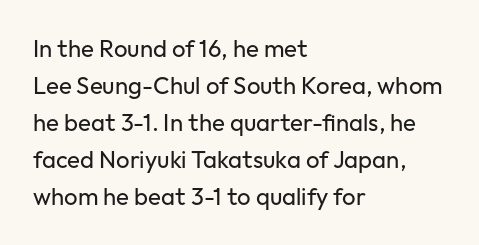
Vertical strokes here are truly vertical. Every row of glyphs begins at an identical x-position on the left. Between one letter and the next there's only the usual sliver of space. Only glyphs here, with clear space below each row.
